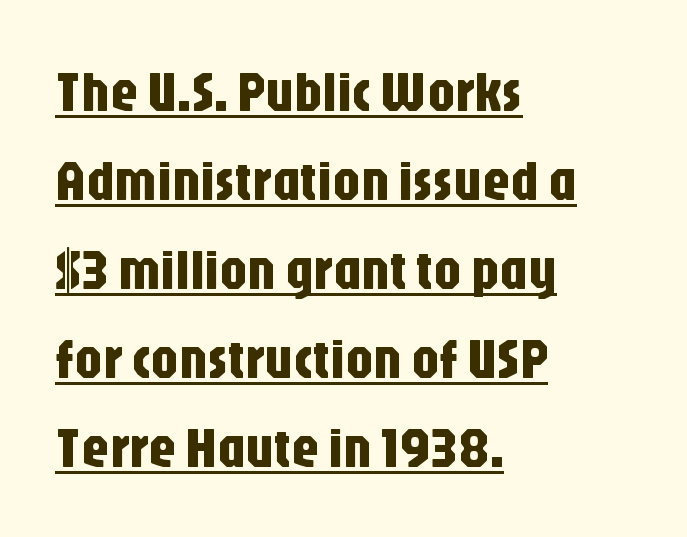
Does a line run under the words? Yes, clearly. Interline gaps are of average width in this sample. A typesetter would call this proportional, since set widths differ per character. A roman cut, with each character standing at attention.
